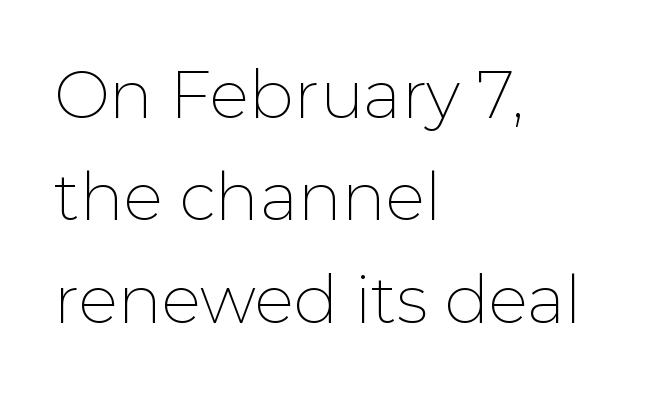
The image shows 66 px thin sans-serif type, upright; set left-aligned, normal line spacing (1.55x), normal letter spacing, not underlined; low stroke contrast and a medium x-height.
